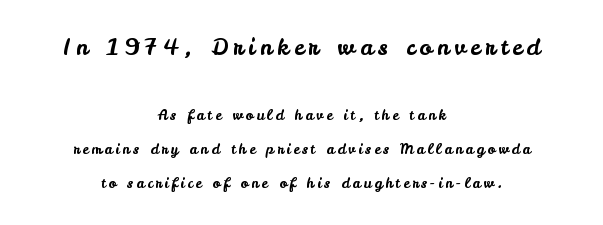
{"underline": "no", "align": "center", "line_spacing": "loose", "line_spacing_ratio": 2.43, "letter_spacing": "wide", "letter_spacing_em": 0.21, "larger_block": "first", "size_ratio": 1.64, "glyph_px": 23}
